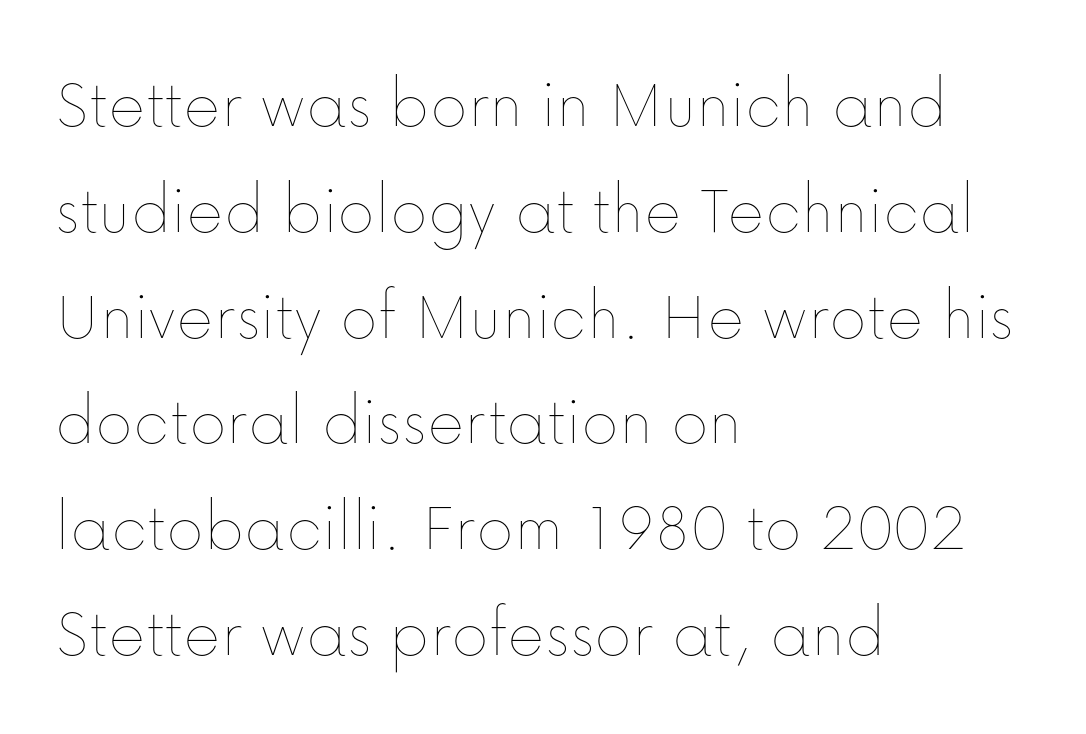
Stems and bowls with no extra thickness — not bold. This rendering uses left alignment, leaving the right contour irregular. Notice how descenders clear the ascenders below comfortably — that's standard leading. The letters advance in unequal steps, a hallmark of proportional type. Beneath every word, the page is bare.
